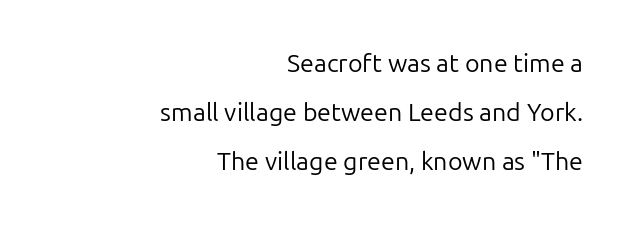
This sample uses an upright cut, with every glyph sitting square on the baseline. Ink coverage per letter is moderate at most. Short note: letters normally spaced. The line-height multiplier appears high, well above default. These lines are set flush right with a ragged left edge.
